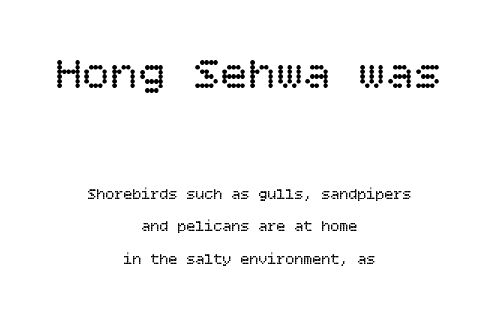
The image shows 46 px regular-weight type, upright; set centered, loose line spacing (2.17x), normal letter spacing, not underlined; the first (top) block is 3.07x larger; low stroke contrast and a large x-height.
